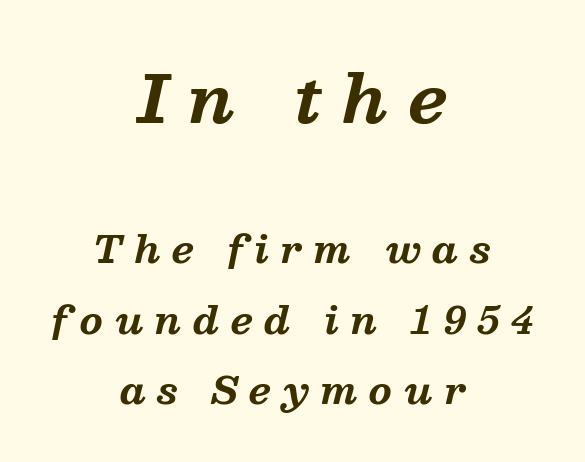
These lines are centered, leaving both edges ragged. Size contrast runs from large at the top to small at the bottom. You'd pick this weight for a headline — it's a proper bold. It's the slanting kind of type. Check under the words: just untouched page. Varying glyph widths throughout — classic text-font behaviour.
